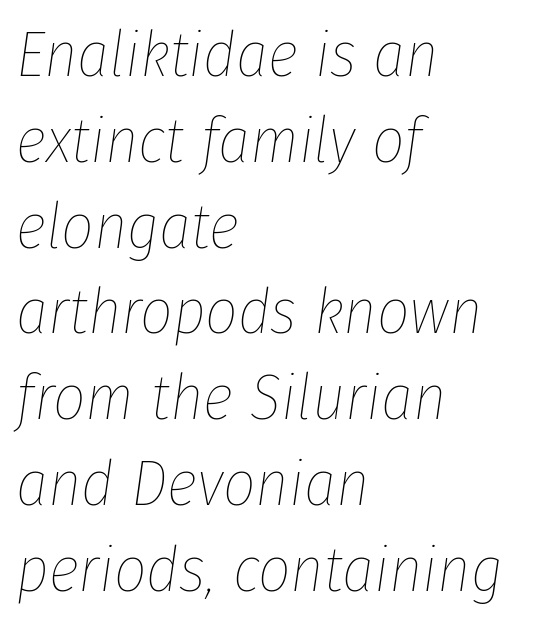
The image shows 64 px thin, condensed type, italic (leaning right); set left-aligned, normal line spacing (1.34x), normal letter spacing, not underlined; low stroke contrast and a medium x-height.
